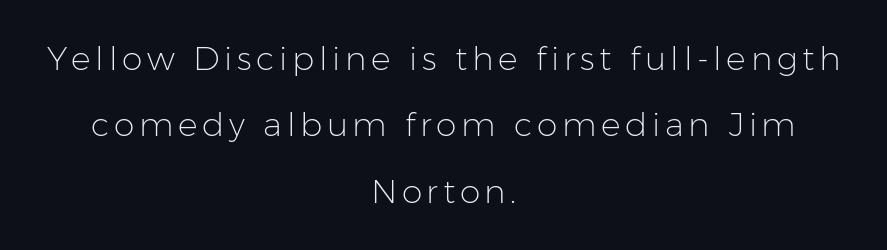
{"serif": "no", "italic": "no", "bold": "no", "weight": "light", "width": "normal", "stroke_contrast": "low", "x_height": "medium", "monospaced": "no", "underline": "no", "align": "center", "line_spacing": "loose", "line_spacing_ratio": 2.01, "glyph_px": 33}
